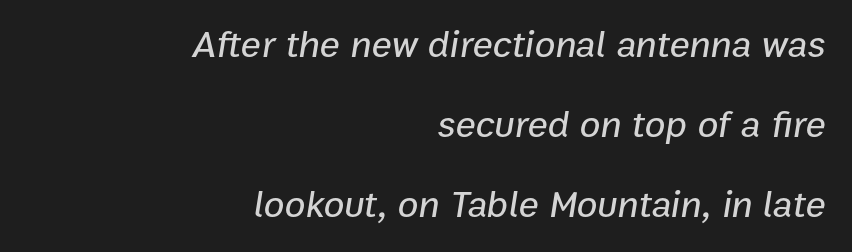
{"italic": "yes", "lean": "right", "slant_degrees": 9, "width": "normal", "stroke_contrast": "low", "x_height": "medium", "monospaced": "no", "underline": "no", "align": "right", "line_spacing": "loose", "line_spacing_ratio": 2.11, "letter_spacing": "normal", "letter_spacing_em": 0.0, "glyph_px": 38}
